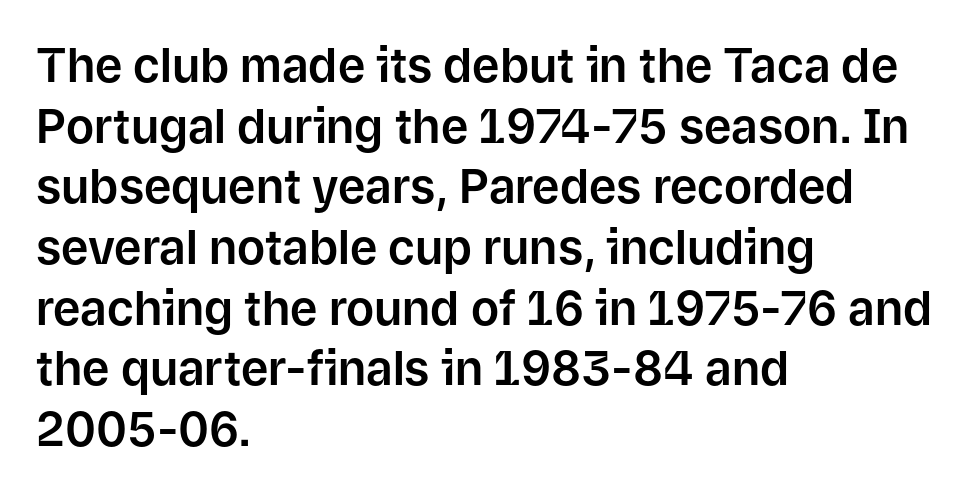
{"serif": "no", "italic": "no", "width": "normal", "stroke_contrast": "low", "x_height": "medium", "monospaced": "no", "underline": "no", "align": "left", "line_spacing": "normal", "line_spacing_ratio": 1.29, "letter_spacing": "normal", "letter_spacing_em": 0.0, "glyph_px": 47}
